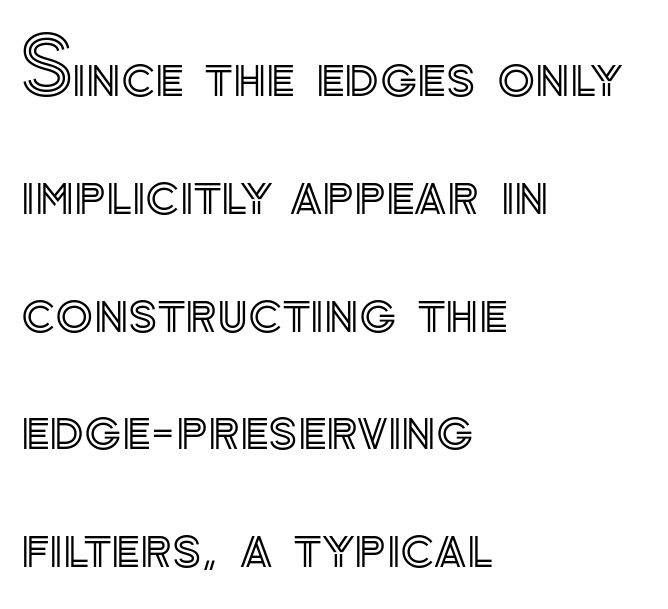
{"italic": "no", "width": "normal", "x_height": "small", "monospaced": "no", "underline": "no", "align": "left", "line_spacing": "normal", "line_spacing_ratio": 1.51, "letter_spacing": "normal", "letter_spacing_em": 0.0, "glyph_px": 78}
